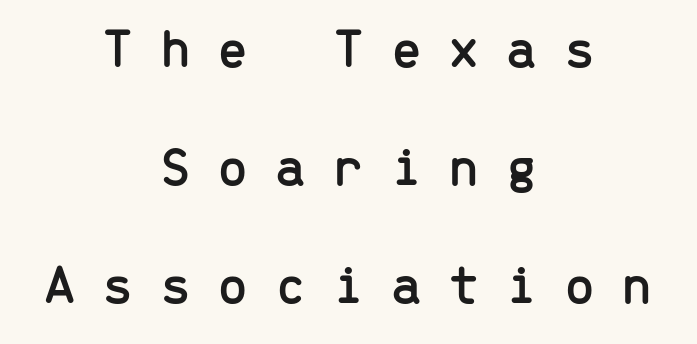
Q: Is the text italic (slanted)? A: No, it is upright.
Q: Is the typeface a serif or a sans-serif typeface? A: Sans-serif.
Q: Is the text underlined? A: No.
Q: How is the paragraph aligned? A: Centered.
Q: Is the spacing between letters normal or unusually wide? A: Unusually wide.
Q: Is the spacing between lines tight, normal or loose? A: Loose.
Q: Width (condensed, normal, or wide)? A: Normal.
Q: Stroke contrast? A: Low.
Q: x-height? A: Medium.
Q: Monospaced? A: Yes.
